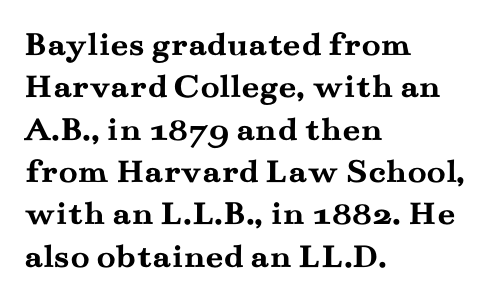
When letters stand straight like this, we call the style roman or upright. Weight check: bold — yes, fully. Lines of text with bare space underneath. The rag falls on the right side of this text block. The horizontal fit of the characters is conventional and even.
